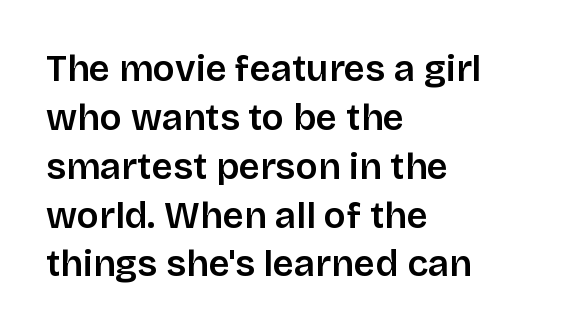
The image shows 37 px sans-serif type, upright; set left-aligned, normal line spacing (1.32x), normal letter spacing, not underlined; low stroke contrast and a large x-height.
